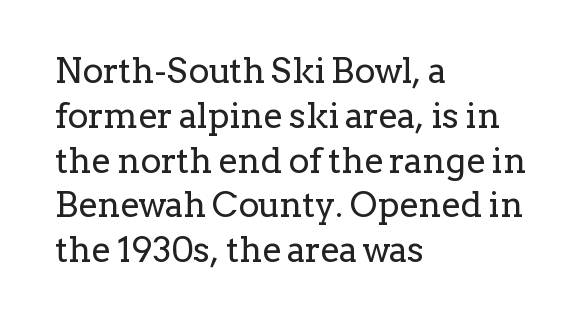
{"serif": "yes", "italic": "no", "bold": "no", "weight": "regular", "width": "normal", "stroke_contrast": "low", "x_height": "medium", "monospaced": "no", "underline": "no", "align": "left", "line_spacing": "normal", "line_spacing_ratio": 1.28, "letter_spacing": "normal", "letter_spacing_em": 0.0, "glyph_px": 35}
